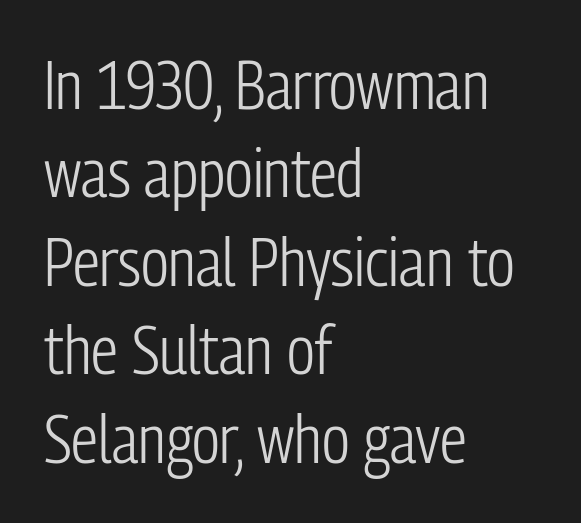
Words appear dense and cohesive because spacing is normal. Every character sits straight up, as roman type does. The setting favours the left margin, as ordinary paragraphs usually do. Compared with a typical body face, this is equally light or lighter still. Looks like regular typesetting: each glyph gets only the width it needs. Baseline-to-baseline distance is the conventional proportion of letter height.
